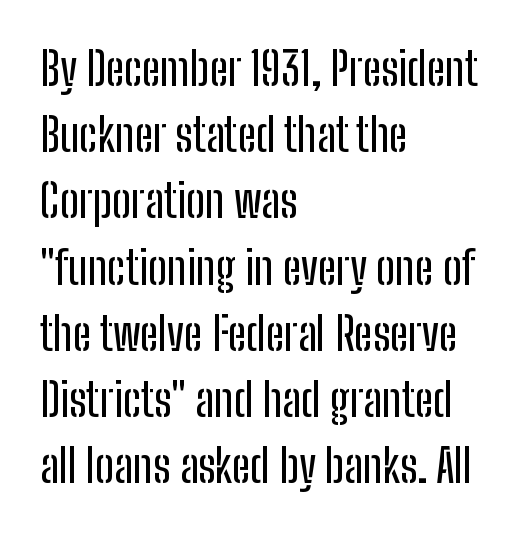
Q: Is the text italic (slanted)? A: No, it is upright.
Q: Is the typeface a serif or a sans-serif typeface? A: Sans-serif.
Q: Is the text underlined? A: No.
Q: How is the paragraph aligned? A: Left-aligned.
Q: Is the spacing between letters normal or unusually wide? A: Normal.
Q: Is the spacing between lines tight, normal or loose? A: Normal.
Q: Width (condensed, normal, or wide)? A: Condensed.
Q: Stroke contrast? A: Low.
Q: x-height? A: Medium.
Q: Monospaced? A: No.
